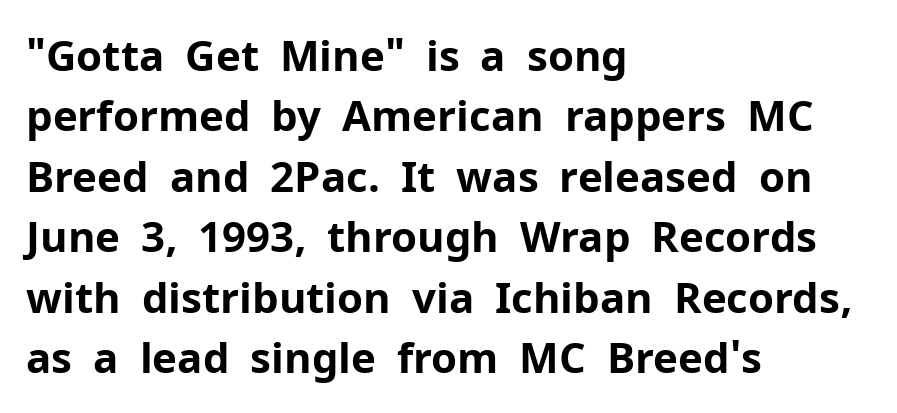
Q: Is the text bold? A: Yes.
Q: Is the text italic (slanted)? A: No, it is upright.
Q: Is the typeface a serif or a sans-serif typeface? A: Sans-serif.
Q: Is the text underlined? A: No.
Q: How is the paragraph aligned? A: Left-aligned.
Q: Is the spacing between letters normal or unusually wide? A: Normal.
Q: Is the spacing between lines tight, normal or loose? A: Normal.
Q: Width (condensed, normal, or wide)? A: Normal.
Q: Stroke contrast? A: Low.
Q: x-height? A: Medium.
Q: Monospaced? A: No.
